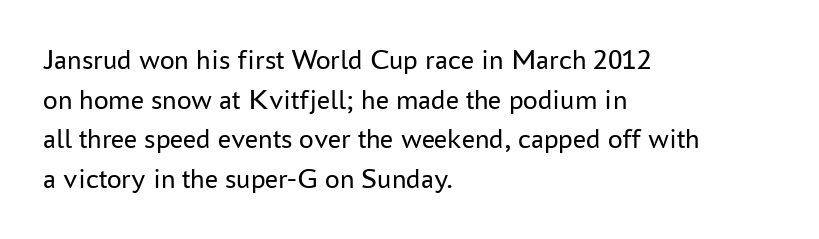
The image shows 29 px regular-weight sans-serif type, upright; set left-aligned, normal line spacing (1.37x), normal letter spacing, not underlined; low stroke contrast and a medium x-height.
